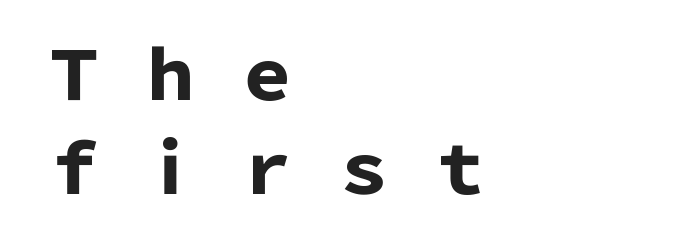
These lines sit exactly where default settings would place them. Characters follow at a spacing far wider than the type designer built in. Typesetter's note: full bold, strokes at maximum text heaviness. The setting favours the left margin, as ordinary paragraphs usually do. Every stem runs plumb, perpendicular to the baseline.
